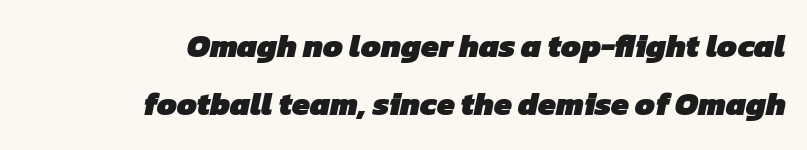
{"serif": "no", "bold": "yes", "weight": "heavy", "width": "normal", "stroke_contrast": "low", "x_height": "medium", "monospaced": "no", "underline": "no", "align": "right", "line_spacing_ratio": 1.82, "letter_spacing": "normal", "letter_spacing_em": 0.0, "glyph_px": 32}
